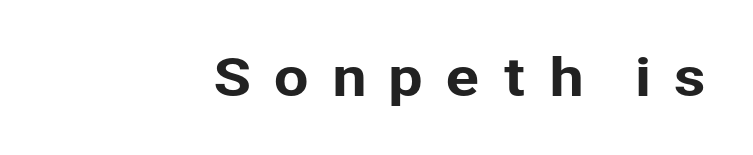
The image shows 51 px sans-serif type, upright; set right-aligned, unusually wide letter spacing (+0.42 em), not underlined; low stroke contrast and a medium x-height.
